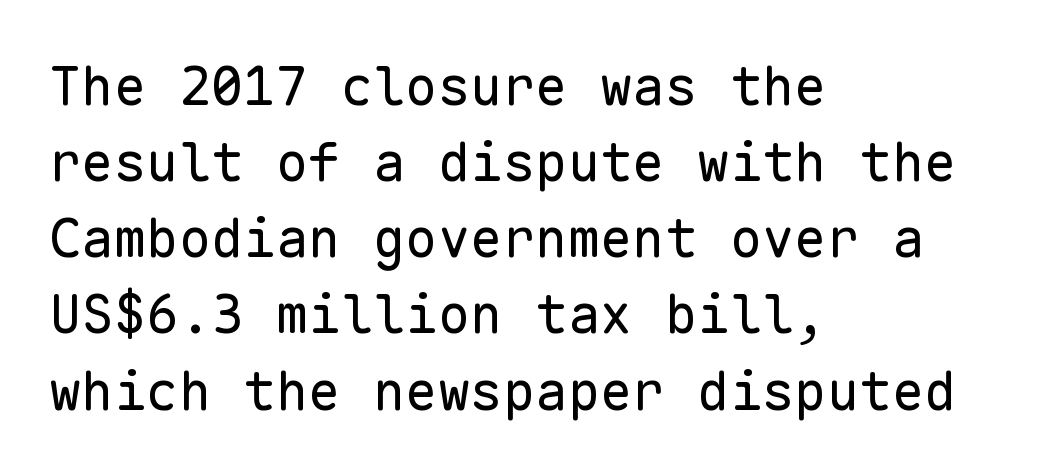
Q: Is the text bold? A: No.
Q: Is the text italic (slanted)? A: No, it is upright.
Q: Is the typeface a serif or a sans-serif typeface? A: Sans-serif.
Q: Is the text underlined? A: No.
Q: How is the paragraph aligned? A: Left-aligned.
Q: Is the spacing between letters normal or unusually wide? A: Normal.
Q: Is the spacing between lines tight, normal or loose? A: Normal.
Q: Width (condensed, normal, or wide)? A: Normal.
Q: Stroke contrast? A: Low.
Q: x-height? A: Medium.
Q: Monospaced? A: Yes.
